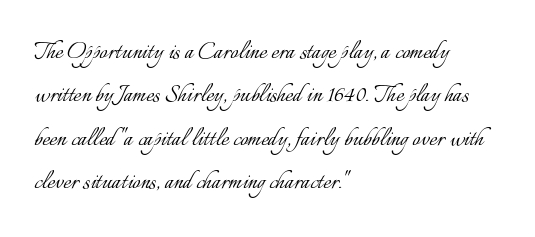
Q: Is the text bold? A: No.
Q: Is the text italic (slanted)? A: Yes.
Q: Is the text underlined? A: No.
Q: How is the paragraph aligned? A: Left-aligned.
Q: Is the spacing between letters normal or unusually wide? A: Normal.
Q: Is the spacing between lines tight, normal or loose? A: Normal.
Q: Width (condensed, normal, or wide)? A: Normal.
Q: Stroke contrast? A: Low.
Q: x-height? A: Small.
Q: Monospaced? A: No.
